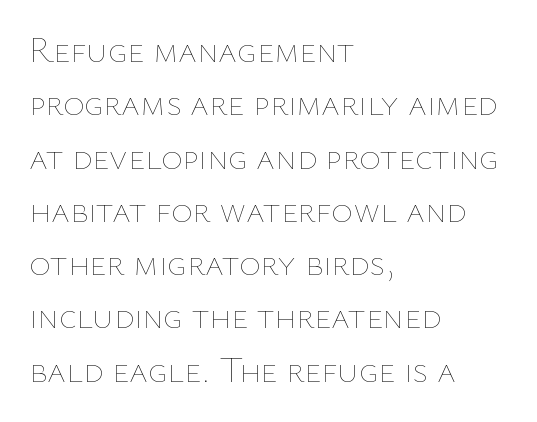
Is there much room between lines? A standard amount, neither cramped nor airy. Italic: no, the glyphs are upright roman. Each letter keeps its own natural width here, so spacing adapts to shape. The gap between lines stays unmarked.
